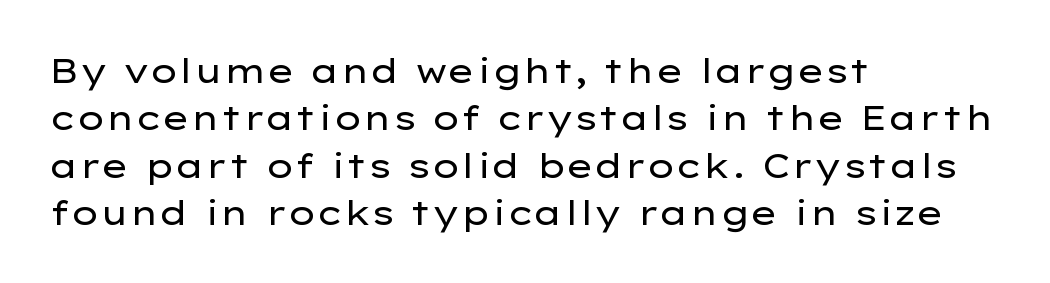
Q: Is the text bold? A: No.
Q: Is the text italic (slanted)? A: No, it is upright.
Q: Is the typeface a serif or a sans-serif typeface? A: Sans-serif.
Q: Is the text underlined? A: No.
Q: How is the paragraph aligned? A: Left-aligned.
Q: Is the spacing between letters normal or unusually wide? A: Normal.
Q: Is the spacing between lines tight, normal or loose? A: Normal.
Q: Width (condensed, normal, or wide)? A: Wide.
Q: Stroke contrast? A: Low.
Q: x-height? A: Medium.
Q: Monospaced? A: No.
